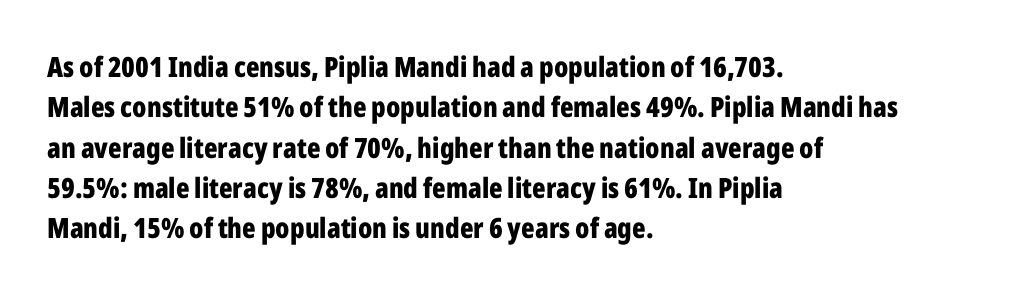
Q: Is the text bold? A: Yes.
Q: Is the text italic (slanted)? A: No, it is upright.
Q: Is the typeface a serif or a sans-serif typeface? A: Sans-serif.
Q: Is the text underlined? A: No.
Q: How is the paragraph aligned? A: Left-aligned.
Q: Is the spacing between letters normal or unusually wide? A: Normal.
Q: Is the spacing between lines tight, normal or loose? A: Normal.
Q: Width (condensed, normal, or wide)? A: Condensed.
Q: Stroke contrast? A: Low.
Q: x-height? A: Medium.
Q: Monospaced? A: No.
